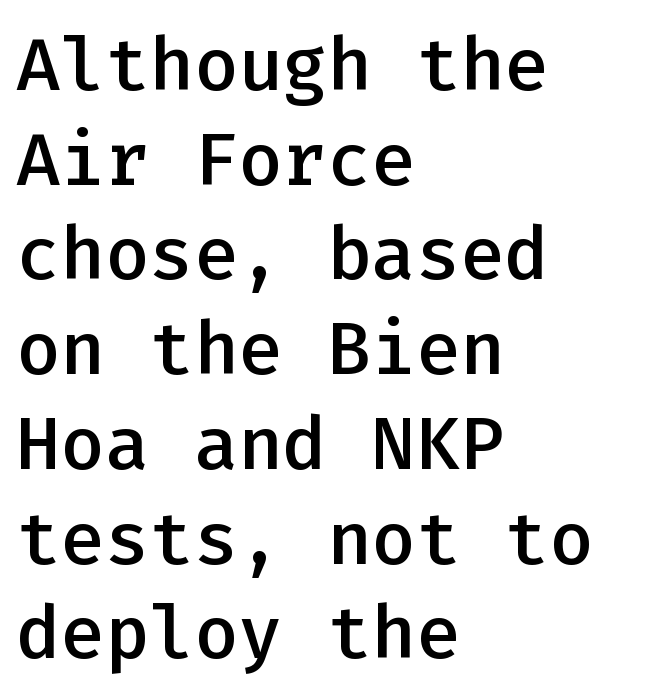
Q: Is the text bold? A: Semi-bold.
Q: Is the text italic (slanted)? A: No, it is upright.
Q: Is the typeface a serif or a sans-serif typeface? A: Sans-serif.
Q: Is the text underlined? A: No.
Q: How is the paragraph aligned? A: Left-aligned.
Q: Is the spacing between letters normal or unusually wide? A: Normal.
Q: Is the spacing between lines tight, normal or loose? A: Normal.
Q: Width (condensed, normal, or wide)? A: Normal.
Q: Stroke contrast? A: Low.
Q: x-height? A: Medium.
Q: Monospaced? A: Yes.
